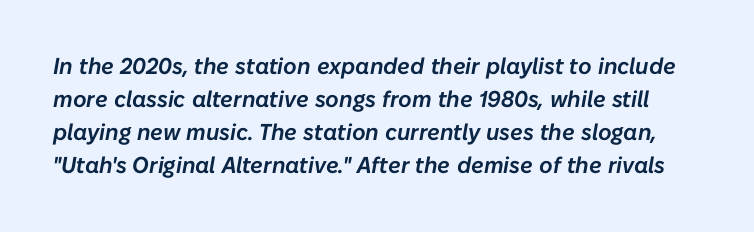
The image shows 23 px text type, italic (leaning right); set normal line spacing (1.44x), normal letter spacing, not underlined.
